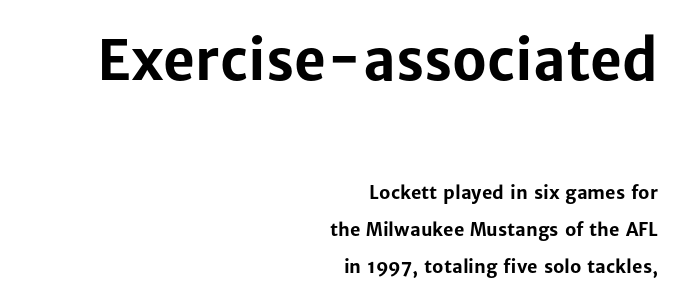
Q: Is the text bold? A: Yes.
Q: Is the text italic (slanted)? A: No, it is upright.
Q: Is the typeface a serif or a sans-serif typeface? A: Sans-serif.
Q: Is the text underlined? A: No.
Q: How is the paragraph aligned? A: Right-aligned.
Q: Is the spacing between letters normal or unusually wide? A: Normal.
Q: Is the spacing between lines tight, normal or loose? A: Loose.
Q: Which block of text is set in a larger size, the first (top) or the second (bottom)? A: The first (top) one.
Q: Width (condensed, normal, or wide)? A: Normal.
Q: Stroke contrast? A: Low.
Q: x-height? A: Medium.
Q: Monospaced? A: No.
